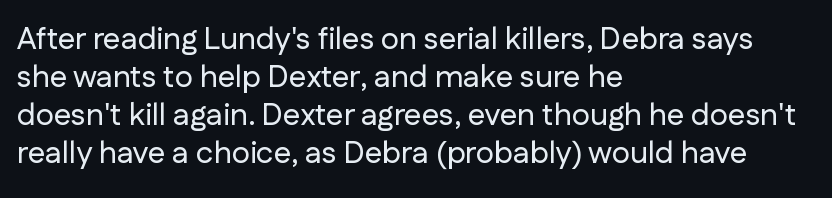
Q: Is the text italic (slanted)? A: No, it is upright.
Q: Is the typeface a serif or a sans-serif typeface? A: Sans-serif.
Q: Is the text underlined? A: No.
Q: How is the paragraph aligned? A: Left-aligned.
Q: Is the spacing between letters normal or unusually wide? A: Normal.
Q: Width (condensed, normal, or wide)? A: Normal.
Q: Stroke contrast? A: Low.
Q: x-height? A: Medium.
Q: Monospaced? A: No.
